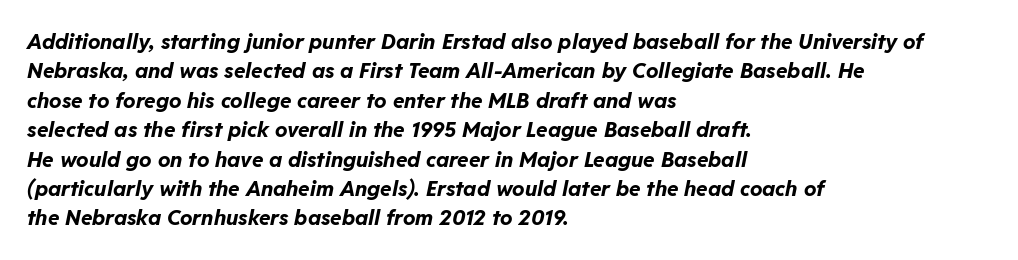
A dark, heavy texture on the line: the type is bold. Typeset ragged right — the left edge is the straight one. Whoever set this chose a conventional vertical rhythm. It's the slanting kind of type. This rendering leaves character spacing at its baseline value.
